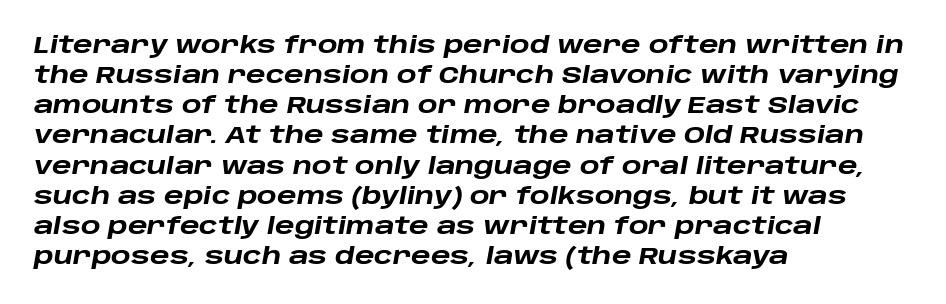
Does the weight exceed regular? Yes, all the way to bold. Does extra space separate the letters? No, they use regular spacing. The text carries the slant typical of an italic or oblique font. Vertically, the passage feels balanced, rows spaced as you'd expect. Each line starts at the same left margin while the right side varies. Check the space under the baseline: it is left empty.
